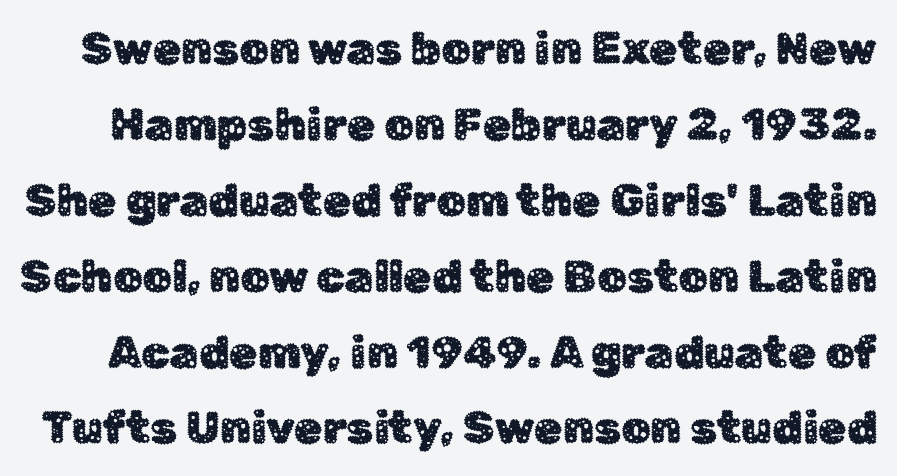
{"serif": "no", "italic": "no", "width": "normal", "stroke_contrast": "low", "x_height": "medium", "monospaced": "no", "underline": "no", "line_spacing": "normal", "line_spacing_ratio": 1.65, "letter_spacing": "normal", "letter_spacing_em": 0.0, "glyph_px": 46}
